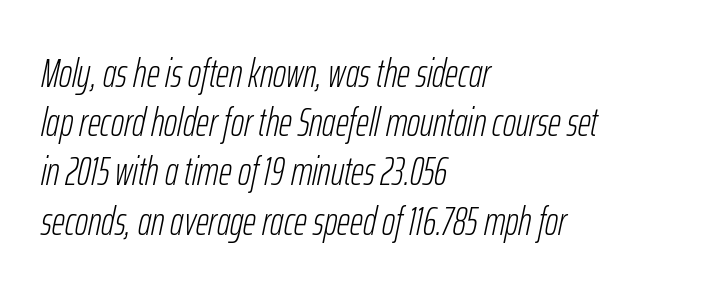
The image shows 40 px light, condensed type, italic (leaning right); set left-aligned, line spacing 1.23x, normal letter spacing, not underlined; low stroke contrast and a medium x-height.
